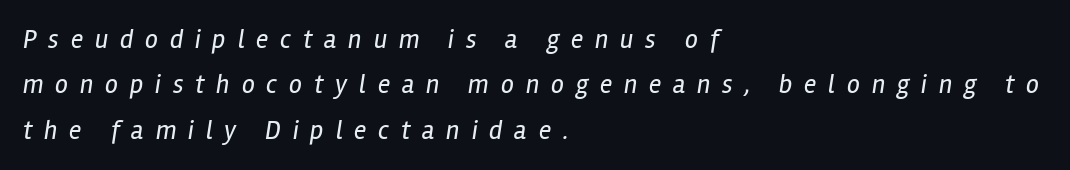
{"italic": "yes", "lean": "right", "slant_degrees": 12, "bold": "no", "underline": "no", "align": "left", "line_spacing_ratio": 1.75, "letter_spacing": "wide", "letter_spacing_em": 0.45, "glyph_px": 26}
